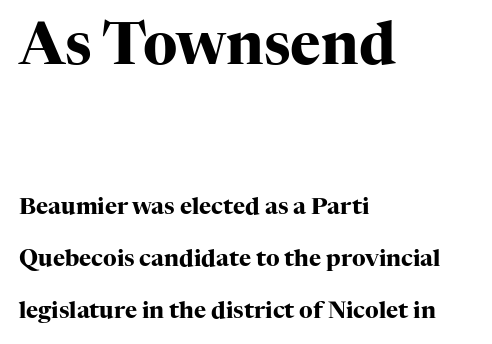
{"serif": "yes", "italic": "no", "bold": "yes", "weight": "heavy", "width": "normal", "stroke_contrast": "high", "x_height": "medium", "monospaced": "no", "underline": "no", "align": "left", "line_spacing": "loose", "line_spacing_ratio": 2.26, "letter_spacing": "normal", "letter_spacing_em": 0.0, "larger_block": "first", "size_ratio": 2.52, "glyph_px": 58}
